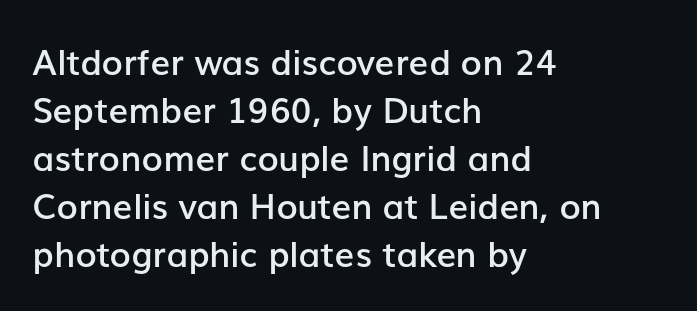
The image shows 35 px semibold sans-serif type, upright; set left-aligned, normal line spacing (1.37x), normal letter spacing, not underlined; low stroke contrast and a medium x-height.
